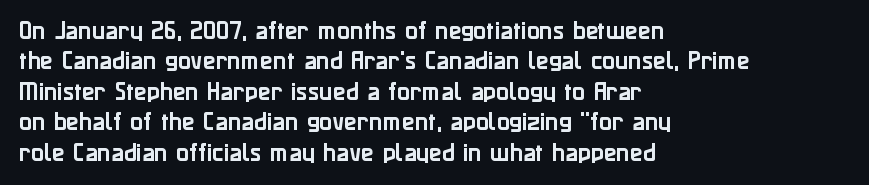
Q: Is the text italic (slanted)? A: No, it is upright.
Q: Is the text underlined? A: No.
Q: How is the paragraph aligned? A: Left-aligned.
Q: Is the spacing between letters normal or unusually wide? A: Normal.
Q: Is the spacing between lines tight, normal or loose? A: Normal.
